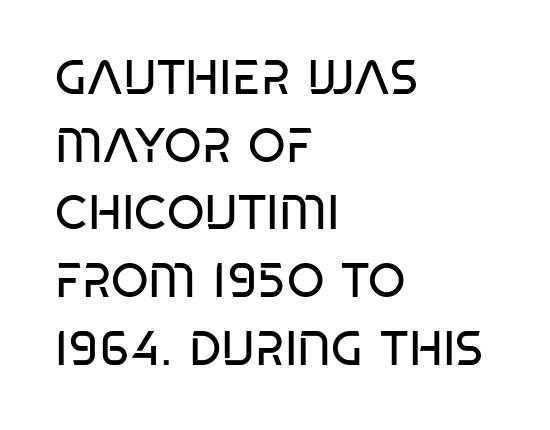
Honestly, the letter spacing is just normal — you wouldn't notice it. Notice how the passage keeps a crisp vertical edge on the left only. The passage shown is typed in a proportional face where columns would drift. The words here are not underlined.
